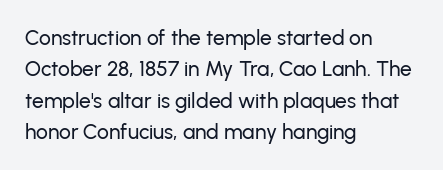
The compositor pushed each line to the left boundary. The designer left line spacing at the default. The rendering keeps characters at their native spacing. No italicization has been applied; the sample stays upright. Clear beneath every line of the passage.
